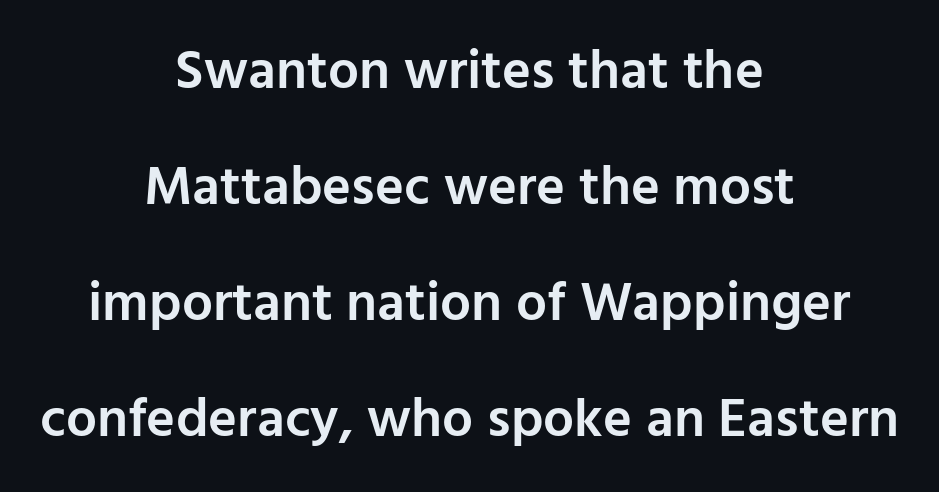
Q: Is the text bold? A: Semi-bold.
Q: Is the text italic (slanted)? A: No, it is upright.
Q: Is the typeface a serif or a sans-serif typeface? A: Sans-serif.
Q: Is the text underlined? A: No.
Q: How is the paragraph aligned? A: Centered.
Q: Is the spacing between letters normal or unusually wide? A: Normal.
Q: Is the spacing between lines tight, normal or loose? A: Loose.
Q: Width (condensed, normal, or wide)? A: Normal.
Q: Stroke contrast? A: Low.
Q: x-height? A: Medium.
Q: Monospaced? A: No.
